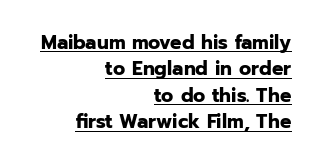
{"italic": "no", "bold": "yes", "underline": "yes", "align": "right", "line_spacing": "normal", "line_spacing_ratio": 1.32, "letter_spacing": "normal", "letter_spacing_em": 0.0, "glyph_px": 20}
